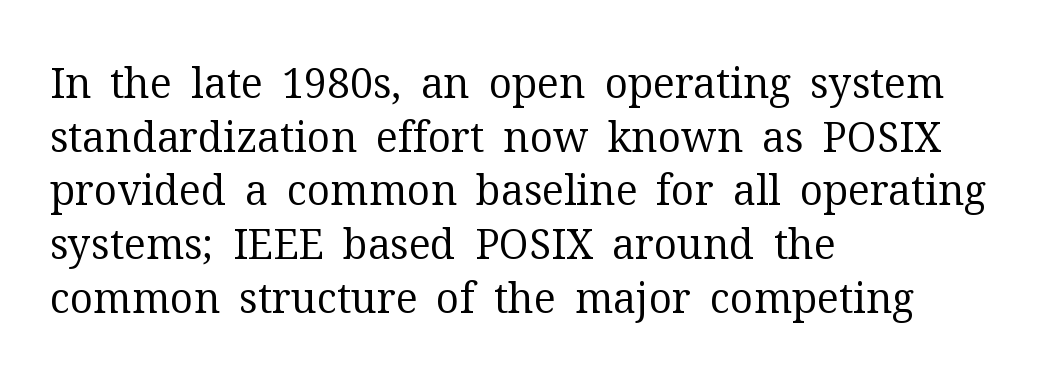
Q: Is the text bold? A: No.
Q: Is the text italic (slanted)? A: No, it is upright.
Q: Is the typeface a serif or a sans-serif typeface? A: Serif.
Q: Is the text underlined? A: No.
Q: How is the paragraph aligned? A: Left-aligned.
Q: Is the spacing between letters normal or unusually wide? A: Normal.
Q: Is the spacing between lines tight, normal or loose? A: Normal.
Q: Width (condensed, normal, or wide)? A: Normal.
Q: Stroke contrast? A: Medium.
Q: x-height? A: Medium.
Q: Monospaced? A: No.
